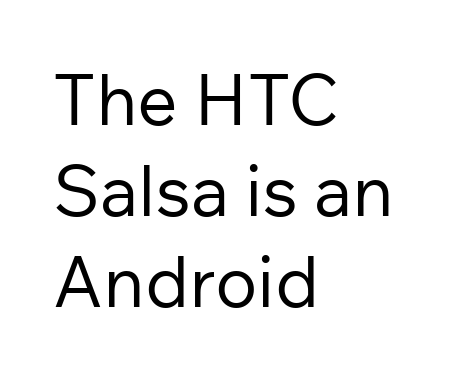
Q: Is the text bold? A: No.
Q: Is the text italic (slanted)? A: No, it is upright.
Q: Is the typeface a serif or a sans-serif typeface? A: Sans-serif.
Q: Is the text underlined? A: No.
Q: How is the paragraph aligned? A: Left-aligned.
Q: Is the spacing between letters normal or unusually wide? A: Normal.
Q: Is the spacing between lines tight, normal or loose? A: Normal.
Q: Width (condensed, normal, or wide)? A: Normal.
Q: Stroke contrast? A: Low.
Q: x-height? A: Medium.
Q: Monospaced? A: No.
